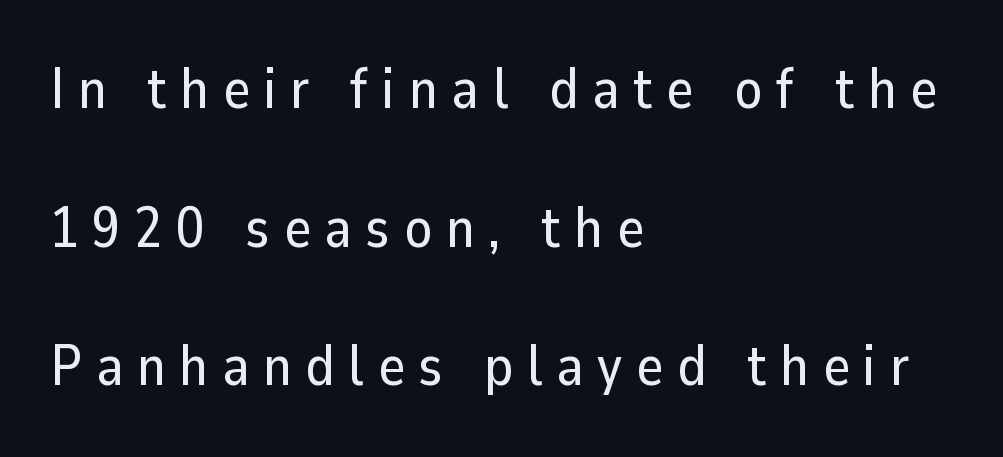
The space directly below the letters is spotless. The text block is weighted toward the left margin, trailing off unevenly rightward. This sample has the flowing, uneven cadence of proportional lettering. Quick note: interline space is abundant. These lines were composed using upright roman letters. Words appear elongated and porous because spacing is wide.
